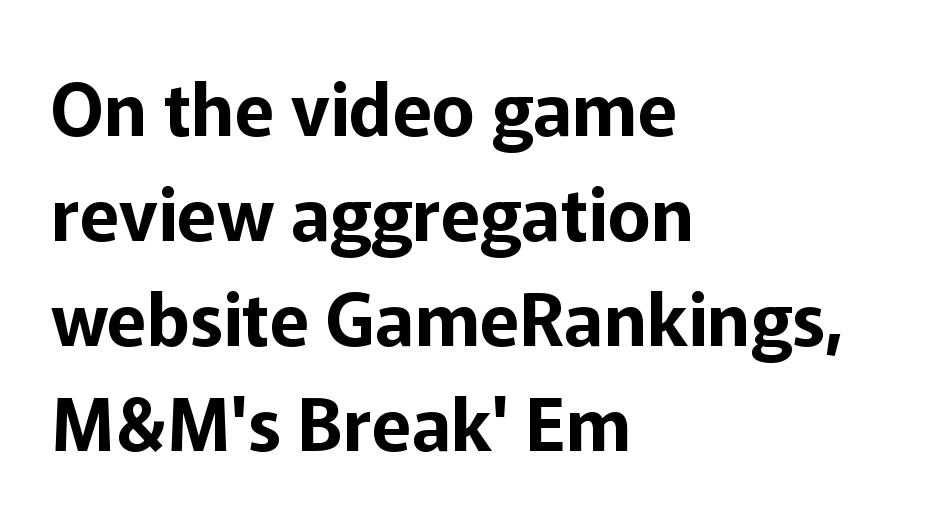
Q: Is the text italic (slanted)? A: No, it is upright.
Q: Is the typeface a serif or a sans-serif typeface? A: Sans-serif.
Q: Is the text underlined? A: No.
Q: How is the paragraph aligned? A: Left-aligned.
Q: Is the spacing between letters normal or unusually wide? A: Normal.
Q: Is the spacing between lines tight, normal or loose? A: Normal.
Q: Width (condensed, normal, or wide)? A: Normal.
Q: Stroke contrast? A: Low.
Q: x-height? A: Medium.
Q: Monospaced? A: No.
